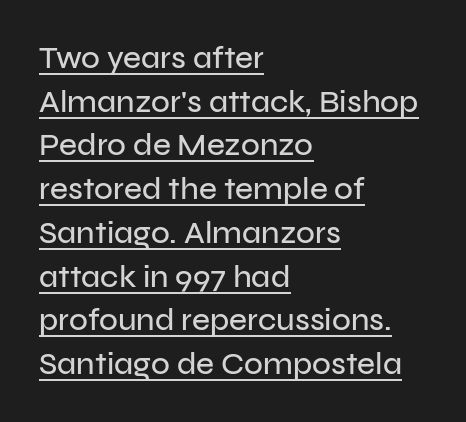
Visually the block forms a straight wall on the left and a jagged coastline on the right. Do the letters lean? They stand straight. Do the characters align in a grid? No, the font is proportional. The sample's only ornament is a line tracing under the words.
